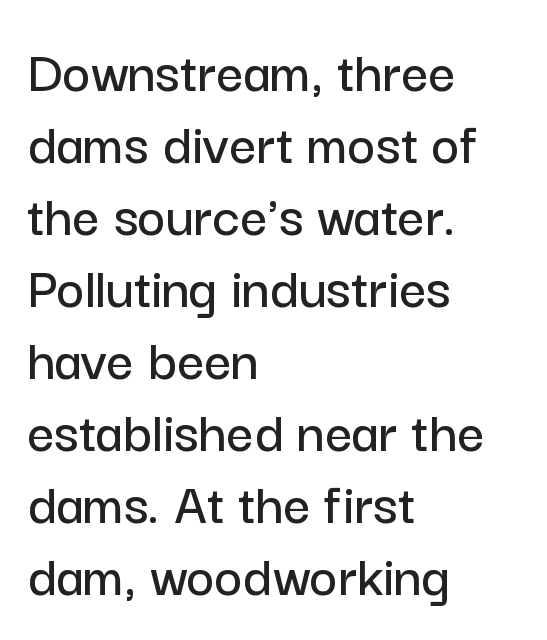
The rendering keeps characters at their native spacing. The glyphs in this specimen are sans serif. Spacing verdict: proportional, widths tailored to each character. Nope, not italic — everything's standing straight.
